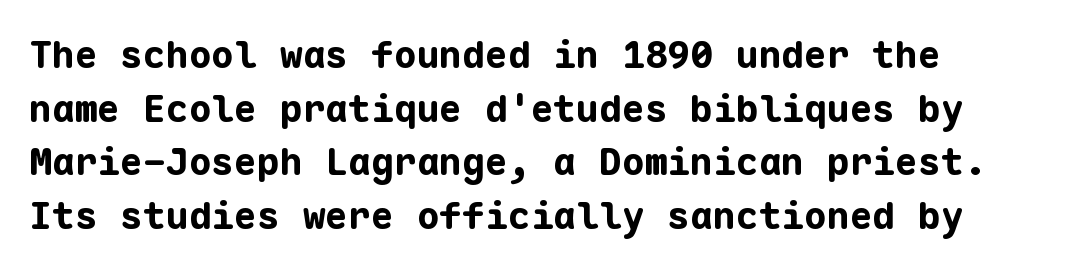
Q: Is the text bold? A: Yes.
Q: Is the text italic (slanted)? A: No, it is upright.
Q: Is the typeface a serif or a sans-serif typeface? A: Sans-serif.
Q: Is the text underlined? A: No.
Q: How is the paragraph aligned? A: Left-aligned.
Q: Is the spacing between letters normal or unusually wide? A: Normal.
Q: Is the spacing between lines tight, normal or loose? A: Normal.
Q: Width (condensed, normal, or wide)? A: Normal.
Q: Stroke contrast? A: Low.
Q: x-height? A: Medium.
Q: Monospaced? A: Yes.
